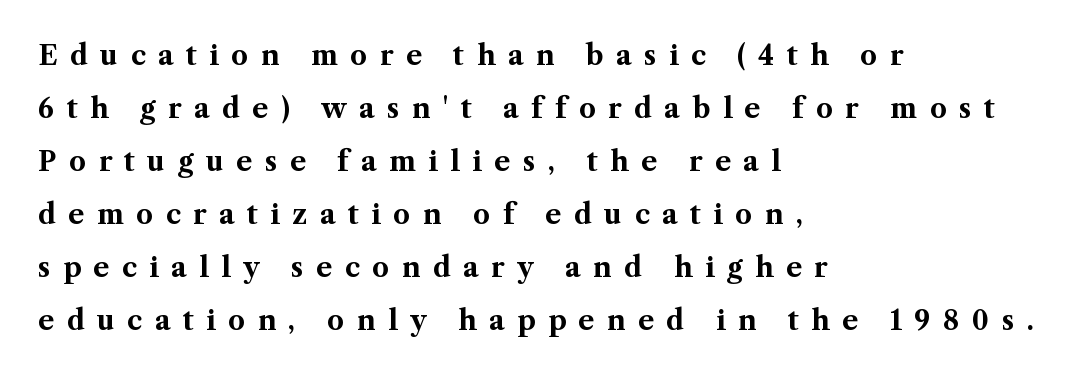
Q: Is the text bold? A: Yes.
Q: Is the text italic (slanted)? A: No, it is upright.
Q: Is the text underlined? A: No.
Q: How is the paragraph aligned? A: Left-aligned.
Q: Is the spacing between letters normal or unusually wide? A: Unusually wide.
Q: Is the spacing between lines tight, normal or loose? A: Loose.
